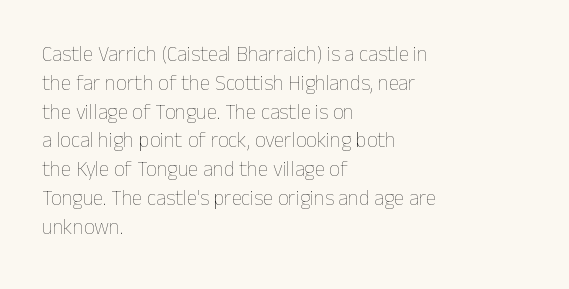
Each new line begins a customary step beneath the previous one. Stems here are at most as thick as an everyday book face. Words appear dense and cohesive because spacing is normal. Descenders hang freely into open space. The axis of the letterforms is exactly vertical.
